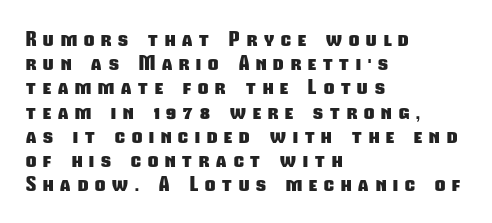
{"bold": "yes", "underline": "no", "align": "left", "line_spacing_ratio": 1.21, "letter_spacing": "wide", "letter_spacing_em": 0.35, "glyph_px": 20}
